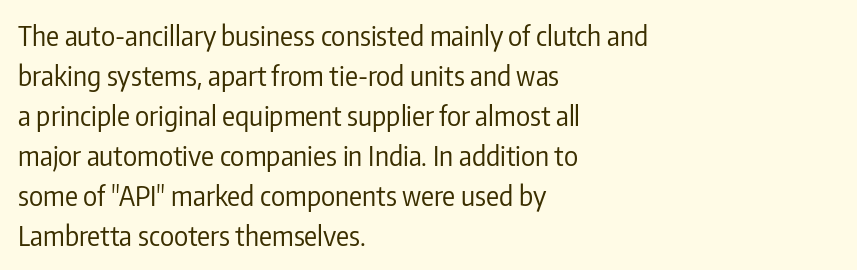
Q: Is the text bold? A: No.
Q: Is the text italic (slanted)? A: No, it is upright.
Q: Is the text underlined? A: No.
Q: How is the paragraph aligned? A: Left-aligned.
Q: Is the spacing between letters normal or unusually wide? A: Normal.
Q: Is the spacing between lines tight, normal or loose? A: Normal.
